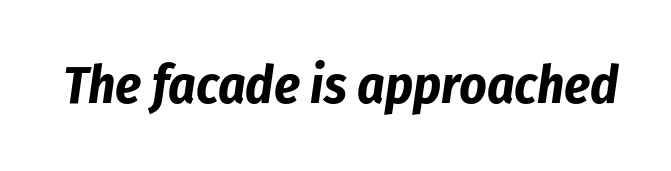
Q: Is the text bold? A: Yes.
Q: Is the text italic (slanted)? A: Yes, it leans right by about 8 degrees.
Q: Is the text underlined? A: No.
Q: Is the spacing between letters normal or unusually wide? A: Normal.
Q: Width (condensed, normal, or wide)? A: Condensed.
Q: Stroke contrast? A: Low.
Q: x-height? A: Medium.
Q: Monospaced? A: No.
